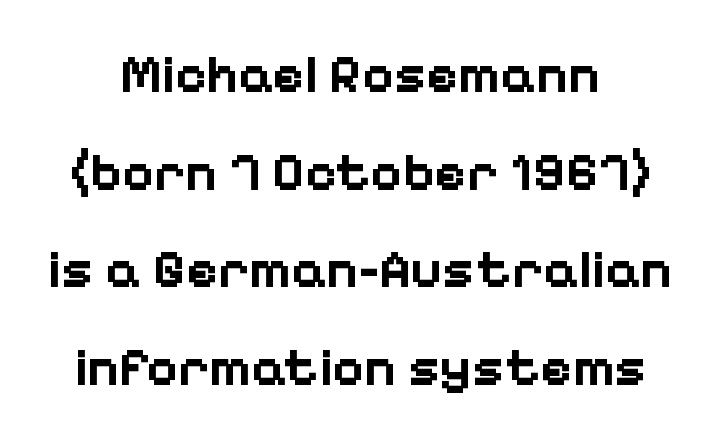
Q: Is the text bold? A: Yes.
Q: Is the text italic (slanted)? A: No, it is upright.
Q: Is the typeface a serif or a sans-serif typeface? A: Sans-serif.
Q: Is the text underlined? A: No.
Q: How is the paragraph aligned? A: Centered.
Q: Is the spacing between letters normal or unusually wide? A: Normal.
Q: Width (condensed, normal, or wide)? A: Normal.
Q: Stroke contrast? A: Low.
Q: x-height? A: Medium.
Q: Monospaced? A: No.
